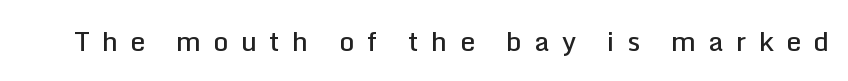
The face used here is rendered with a markedly widened letterfit. Designer's note — italics off, roman on. Each glyph is drawn with semibold strokes, heavier than normal yet not fully bold. Descender tails drop into unmarked territory.
